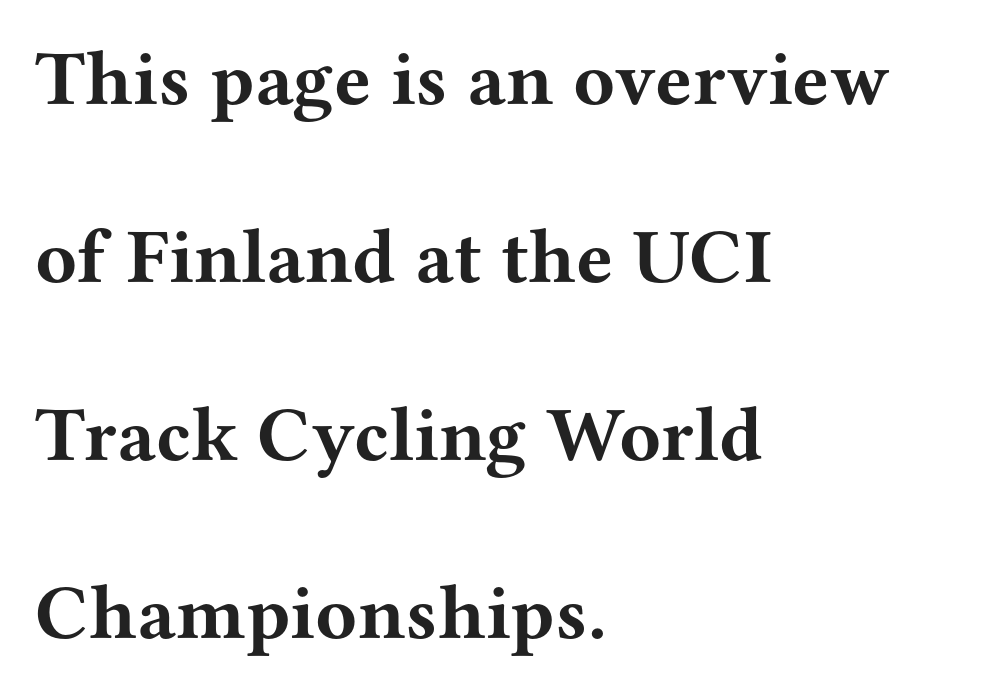
The specimen omits any rule beneath the text block's lines. Loosely led — the rows are spread out. A student would call this left alignment; a typographer would say flush left, rag right. This is heavy type, rendered in bold. The letters advance in unequal steps, a hallmark of proportional type.
